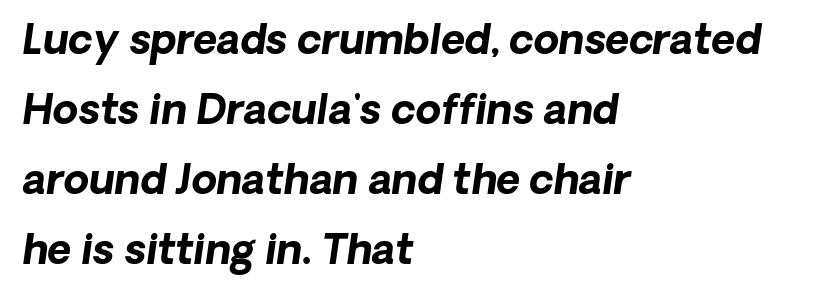
{"serif": "no", "bold": "yes", "weight": "bold", "width": "normal", "stroke_contrast": "low", "x_height": "medium", "monospaced": "no", "underline": "no", "align": "left", "line_spacing_ratio": 1.71, "letter_spacing": "normal", "letter_spacing_em": 0.0, "glyph_px": 41}
